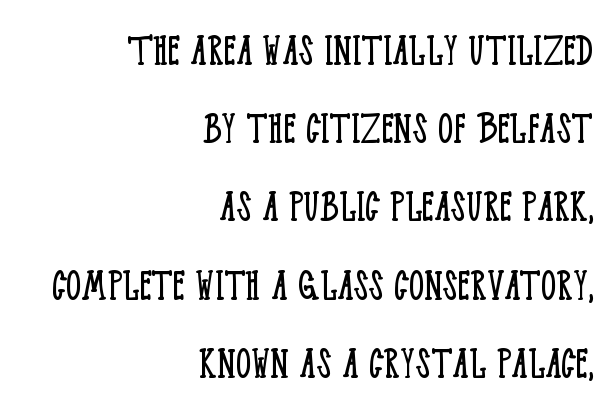
Q: Is the text bold? A: No.
Q: Is the text italic (slanted)? A: No, it is upright.
Q: Is the typeface a serif or a sans-serif typeface? A: Serif.
Q: Is the text underlined? A: No.
Q: How is the paragraph aligned? A: Right-aligned.
Q: Is the spacing between letters normal or unusually wide? A: Normal.
Q: Is the spacing between lines tight, normal or loose? A: Normal.
Q: Width (condensed, normal, or wide)? A: Condensed.
Q: Stroke contrast? A: Low.
Q: x-height? A: Large.
Q: Monospaced? A: No.
